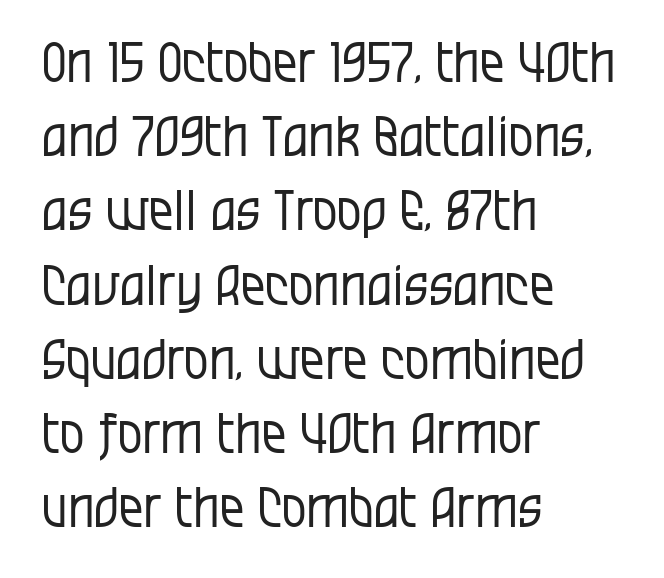
The font is comparable to plain body text, perhaps lighter. Is this a fixed-width face? No — the glyphs have proportional, varying widths. Examine the stroke ends and you'll find no serifs. Visually the block forms a straight wall on the left and a jagged coastline on the right. The space beneath each line is pristine and unruled. The gaps between neighbouring characters are ordinary and unremarkable.
